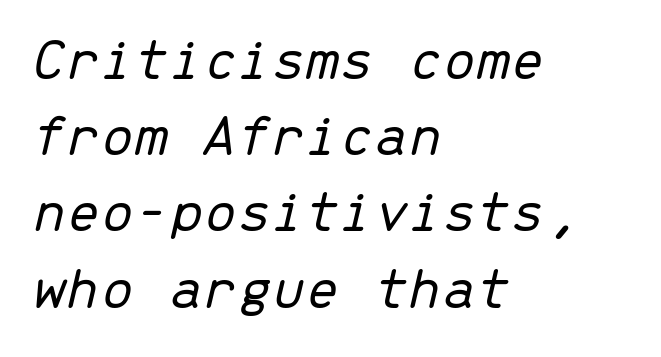
The image shows 61 px light type, italic (leaning right), monospaced; set left-aligned, normal line spacing (1.25x), normal letter spacing, not underlined; low stroke contrast and a medium x-height.
